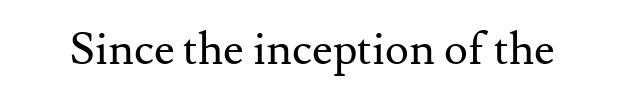
{"serif": "yes", "italic": "no", "bold": "no", "weight": "regular", "width": "normal", "stroke_contrast": "medium", "x_height": "small", "monospaced": "no", "underline": "no", "letter_spacing": "normal", "letter_spacing_em": 0.0, "glyph_px": 45}
